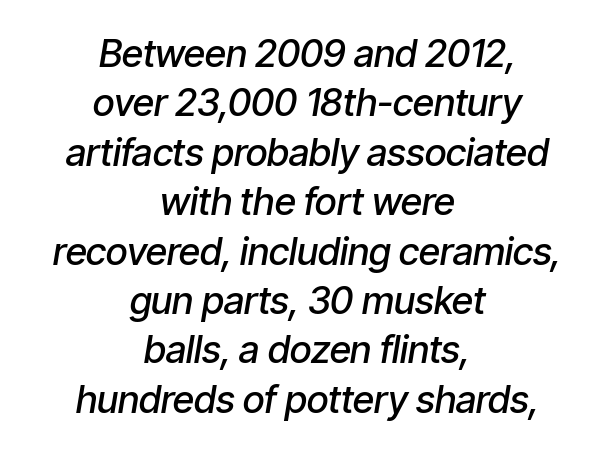
Think of a printed novel: that variable character pitch is what you see here. Leading: standard. What stands out about the letter spacing? Nothing — it is the standard amount. A bit beefed up — I'd call it semibold rather than bold. Both edges are ragged and mirror each other, which tells us the setting is centered. The letters are slanted; this is an italic face.
